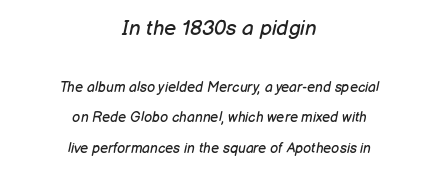
The image shows 21 px text type, italic (leaning right); set centered, loose line spacing (2.18x), normal letter spacing, not underlined; the first (top) block is 1.5x larger.
